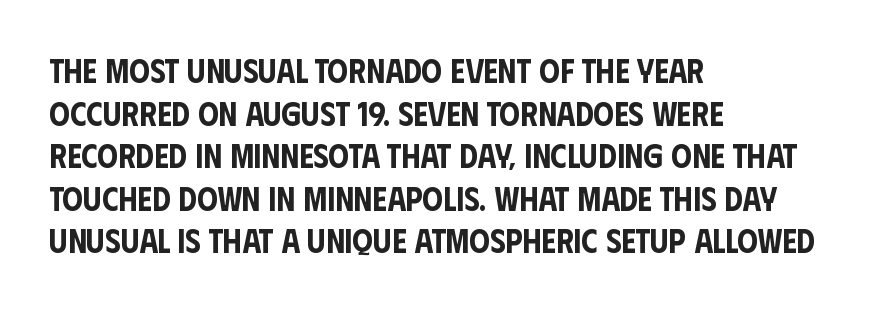
A typesetter would call this zero additional tracking. Each letter keeps its own natural width here, so spacing adapts to shape. This sample is left-justified, so line endings fall wherever the words run out. Only glyphs here, with clear space below each row. This sample keeps an unexceptional amount of space between lines. The type sits square on the baseline with zero lean.
